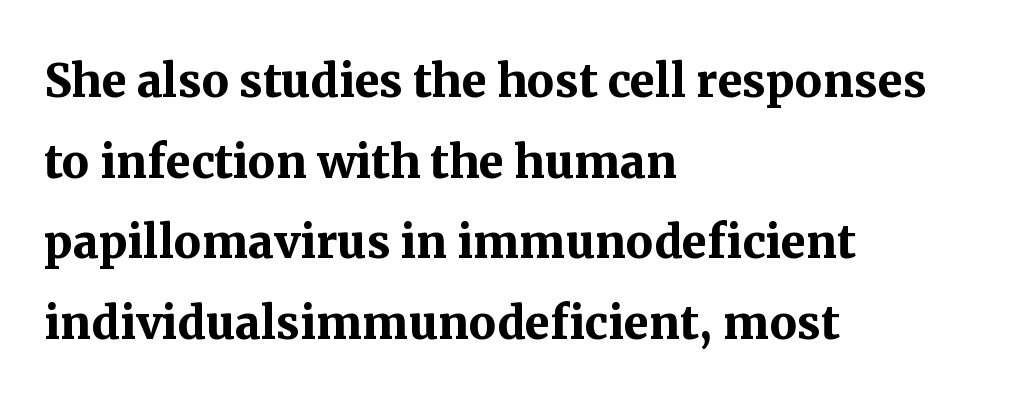
Q: Is the text bold? A: Yes.
Q: Is the text italic (slanted)? A: No, it is upright.
Q: Is the typeface a serif or a sans-serif typeface? A: Serif.
Q: Is the text underlined? A: No.
Q: How is the paragraph aligned? A: Left-aligned.
Q: Is the spacing between letters normal or unusually wide? A: Normal.
Q: Is the spacing between lines tight, normal or loose? A: Normal.
Q: Width (condensed, normal, or wide)? A: Normal.
Q: Stroke contrast? A: Medium.
Q: x-height? A: Medium.
Q: Monospaced? A: No.
